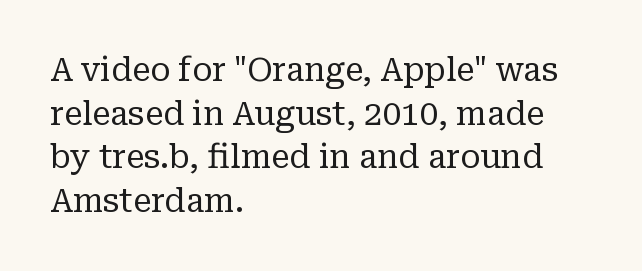
{"serif": "yes", "italic": "no", "bold": "no", "weight": "regular", "width": "normal", "stroke_contrast": "low", "x_height": "medium", "monospaced": "no", "underline": "no", "align": "left", "line_spacing": "normal", "line_spacing_ratio": 1.32, "letter_spacing": "normal", "letter_spacing_em": 0.0, "glyph_px": 33}
